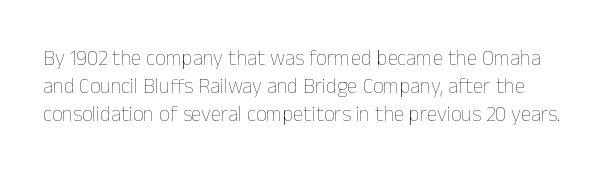
Tracking here is standard; glyphs follow each other at the usual distance. Reading down the column, the eye jumps a familiar distance to each next line. No word sits above an underline. If you drew a line through each stem, it would be perfectly vertical. Is this a heavy cut? Hardly; it is regular or lighter.
